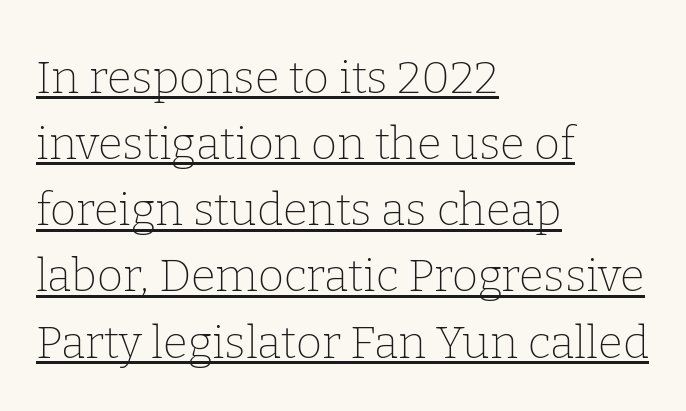
This rendering features underlined lettering. A typesetter would mark this as roman, not italic. Left-aligned paragraph, ragged on the right. No letter is thick-stroked: the sample isn't bold. Evenly set lines give the paragraph a standard silhouette. Look at the tracking — it's just the regular setting, nothing added.
